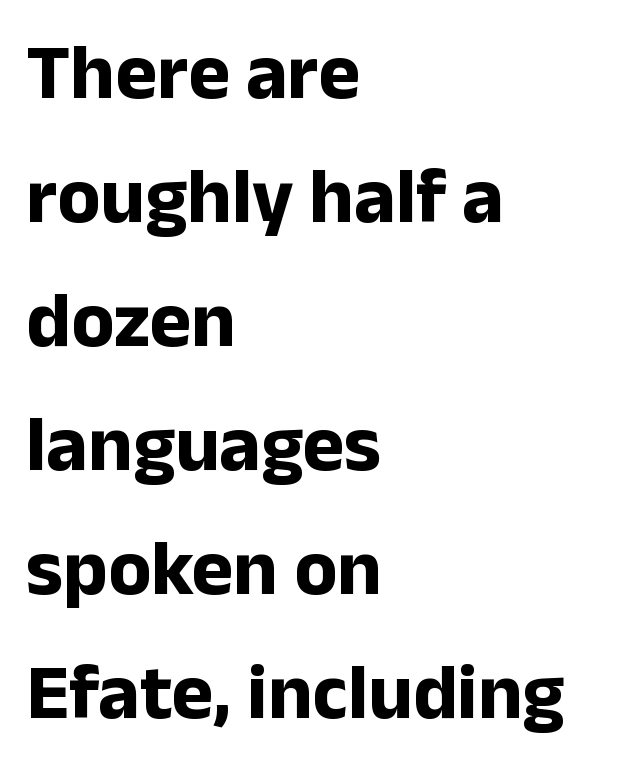
{"serif": "no", "italic": "no", "bold": "yes", "weight": "bold", "width": "normal", "stroke_contrast": "low", "x_height": "medium", "monospaced": "no", "underline": "no", "align": "left", "line_spacing": "normal", "line_spacing_ratio": 1.57, "letter_spacing": "normal", "letter_spacing_em": 0.0, "glyph_px": 79}
